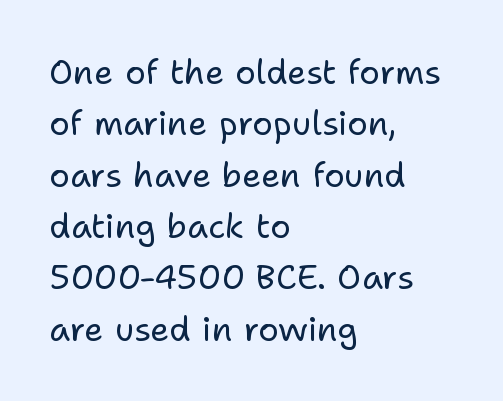
{"serif": "no", "italic": "no", "bold": "no", "weight": "regular", "width": "normal", "stroke_contrast": "low", "x_height": "medium", "monospaced": "no", "underline": "no", "align": "left", "line_spacing": "normal", "line_spacing_ratio": 1.51, "letter_spacing": "normal", "letter_spacing_em": 0.0, "glyph_px": 34}
